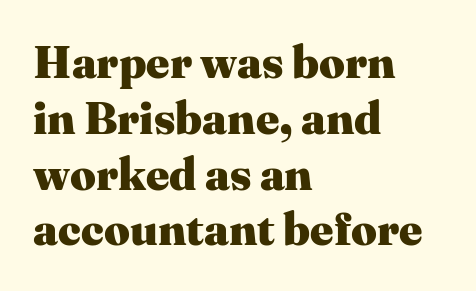
Q: Is the text bold? A: Yes.
Q: Is the text italic (slanted)? A: No, it is upright.
Q: Is the typeface a serif or a sans-serif typeface? A: Serif.
Q: Is the text underlined? A: No.
Q: How is the paragraph aligned? A: Left-aligned.
Q: Is the spacing between letters normal or unusually wide? A: Normal.
Q: Width (condensed, normal, or wide)? A: Normal.
Q: Stroke contrast? A: Medium.
Q: x-height? A: Medium.
Q: Monospaced? A: No.
